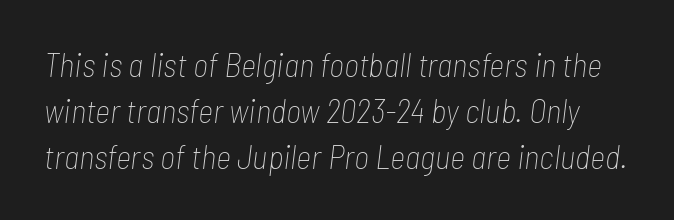
The image shows 33 px thin, condensed type, italic (leaning right); set normal line spacing (1.39x), normal letter spacing, not underlined; low stroke contrast and a medium x-height.
